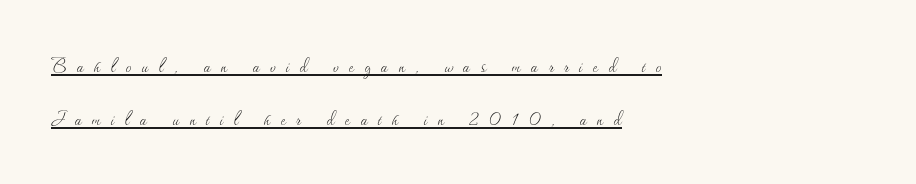
Q: Is the text bold? A: No.
Q: Is the text italic (slanted)? A: Yes.
Q: Is the text underlined? A: Yes.
Q: How is the paragraph aligned? A: Left-aligned.
Q: Is the spacing between letters normal or unusually wide? A: Unusually wide.
Q: Is the spacing between lines tight, normal or loose? A: Loose.
